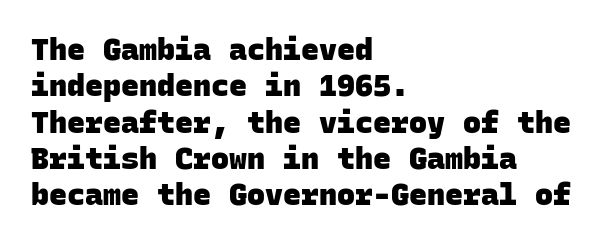
{"serif": "no", "bold": "yes", "weight": "heavy", "width": "normal", "stroke_contrast": "low", "x_height": "large", "monospaced": "yes", "underline": "no", "align": "left", "line_spacing_ratio": 1.21, "letter_spacing": "normal", "letter_spacing_em": 0.0, "glyph_px": 30}
